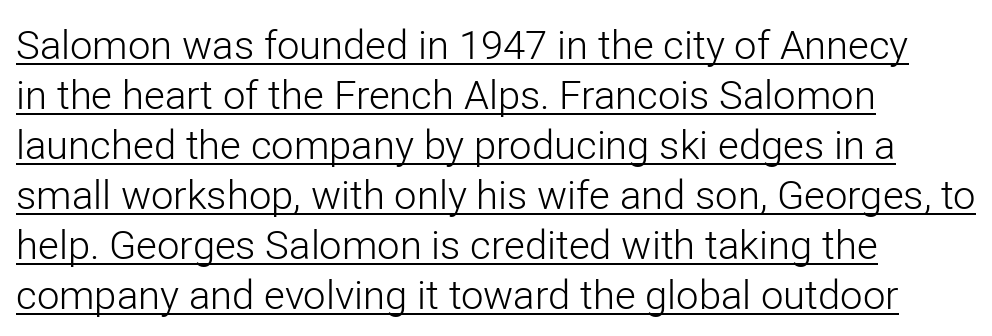
{"serif": "no", "italic": "no", "bold": "no", "weight": "light", "width": "normal", "stroke_contrast": "low", "x_height": "medium", "monospaced": "no", "underline": "yes", "align": "left", "line_spacing": "normal", "line_spacing_ratio": 1.25, "letter_spacing": "normal", "letter_spacing_em": 0.0, "glyph_px": 40}
